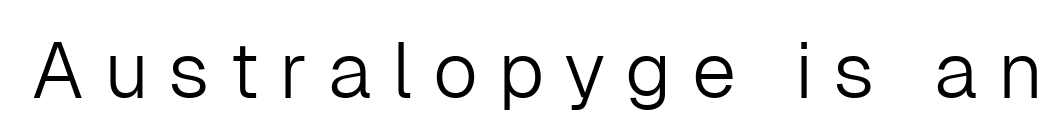
{"serif": "no", "italic": "no", "bold": "no", "weight": "light", "width": "normal", "stroke_contrast": "low", "x_height": "medium", "monospaced": "no", "underline": "no", "letter_spacing": "wide", "letter_spacing_em": 0.25, "glyph_px": 79}
